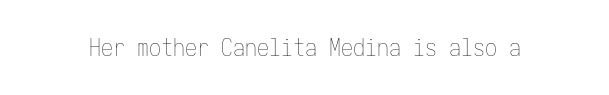
The image shows 24 px text type, upright; set normal letter spacing, not underlined.
